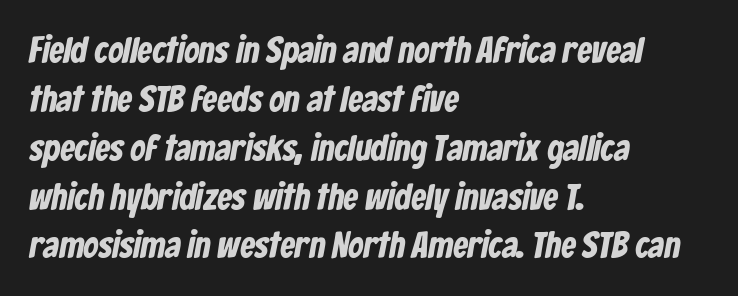
Q: Is the typeface a serif or a sans-serif typeface? A: Sans-serif.
Q: Is the text underlined? A: No.
Q: How is the paragraph aligned? A: Left-aligned.
Q: Is the spacing between letters normal or unusually wide? A: Normal.
Q: Is the spacing between lines tight, normal or loose? A: Normal.
Q: Width (condensed, normal, or wide)? A: Condensed.
Q: Stroke contrast? A: Low.
Q: x-height? A: Medium.
Q: Monospaced? A: No.
